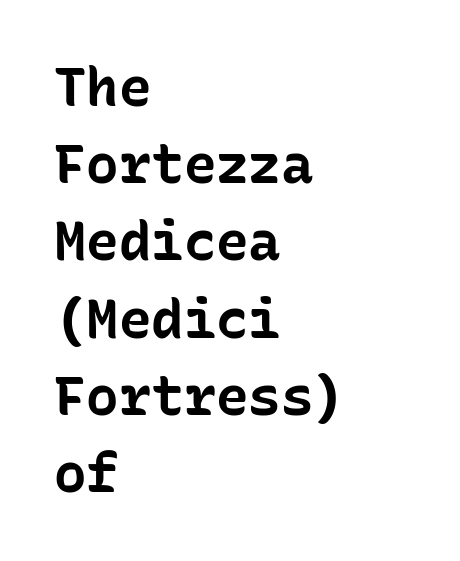
The image shows 54 px bold sans-serif type, upright, monospaced; set left-aligned, normal line spacing (1.43x), normal letter spacing, not underlined; low stroke contrast and a medium x-height.
